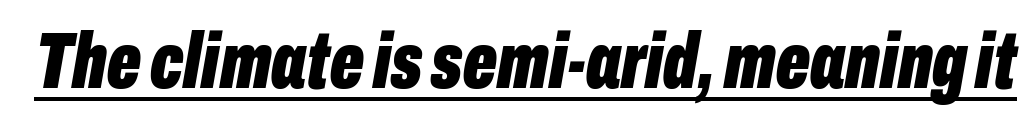
Looking at the ascenders, they clearly lean. Is this a fixed-width face? No — the glyphs have proportional, varying widths. Caption: standard tracking, unaltered. A dark, heavy texture on the line: the type is bold.
